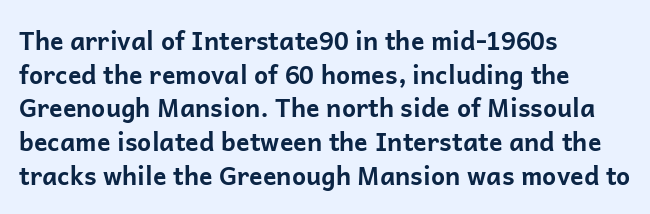
{"italic": "no", "bold": "yes", "underline": "no", "align": "left", "line_spacing": "normal", "line_spacing_ratio": 1.35, "letter_spacing": "normal", "letter_spacing_em": 0.0, "glyph_px": 25}
